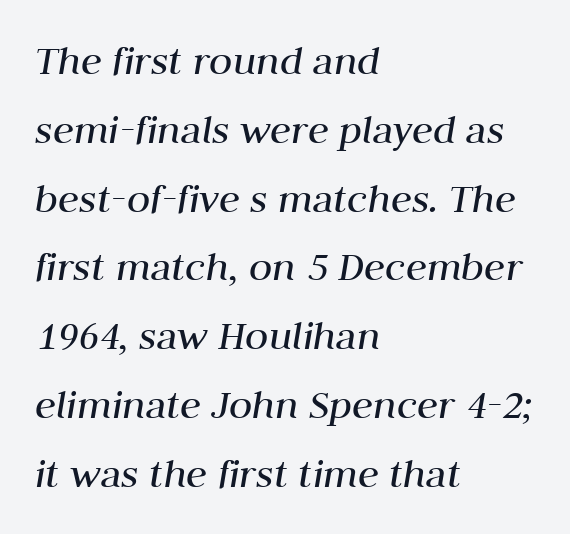
{"italic": "yes", "lean": "right", "slant_degrees": 10, "bold": "no", "weight": "regular", "width": "normal", "stroke_contrast": "medium", "x_height": "medium", "monospaced": "no", "underline": "no", "align": "left", "line_spacing": "normal", "line_spacing_ratio": 1.6, "letter_spacing": "normal", "letter_spacing_em": 0.0, "glyph_px": 43}
